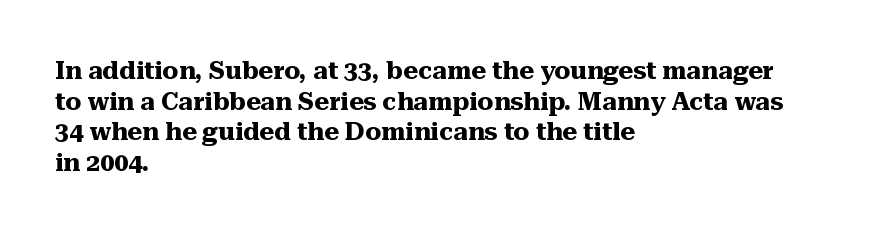
{"italic": "no", "bold": "yes", "underline": "no", "align": "left", "line_spacing_ratio": 1.23, "letter_spacing": "normal", "letter_spacing_em": 0.0, "glyph_px": 25}
